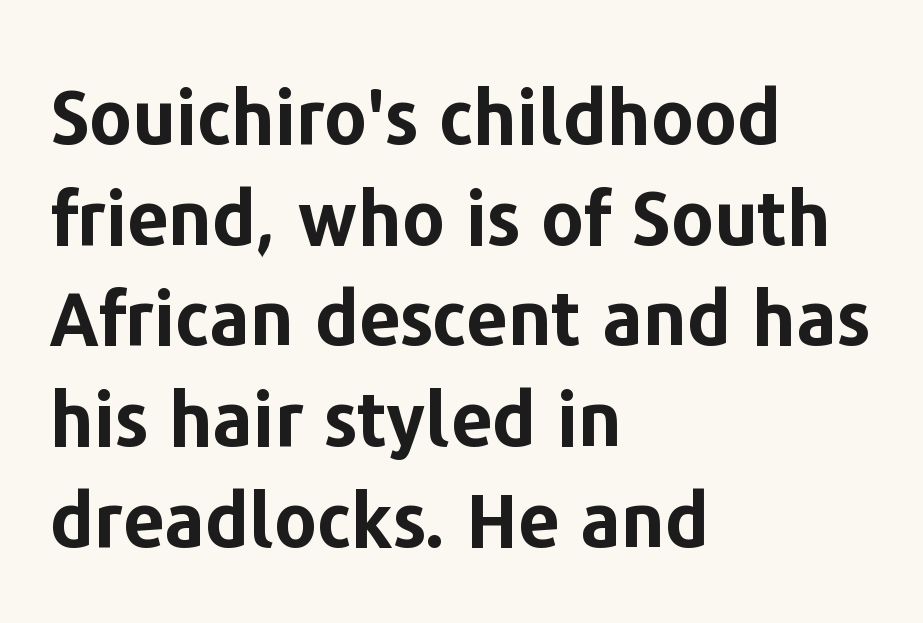
Q: Is the text bold? A: Yes.
Q: Is the text italic (slanted)? A: No, it is upright.
Q: Is the typeface a serif or a sans-serif typeface? A: Sans-serif.
Q: Is the text underlined? A: No.
Q: How is the paragraph aligned? A: Left-aligned.
Q: Is the spacing between letters normal or unusually wide? A: Normal.
Q: Is the spacing between lines tight, normal or loose? A: Normal.
Q: Width (condensed, normal, or wide)? A: Normal.
Q: Stroke contrast? A: Low.
Q: x-height? A: Medium.
Q: Monospaced? A: No.
